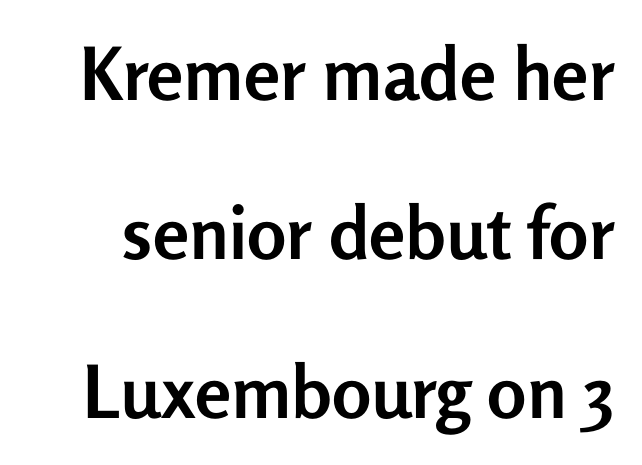
{"serif": "no", "italic": "no", "bold": "yes", "weight": "semibold", "width": "normal", "stroke_contrast": "low", "x_height": "medium", "monospaced": "no", "underline": "no", "line_spacing": "loose", "line_spacing_ratio": 2.18, "letter_spacing": "normal", "letter_spacing_em": 0.0, "glyph_px": 73}
